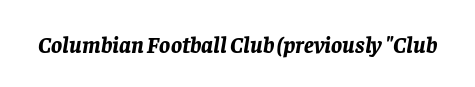
You'd pick this weight for a headline — it's a proper bold. This sample uses plain, unmodified letter spacing. The area under the type is left untouched. Style check: oblique.
